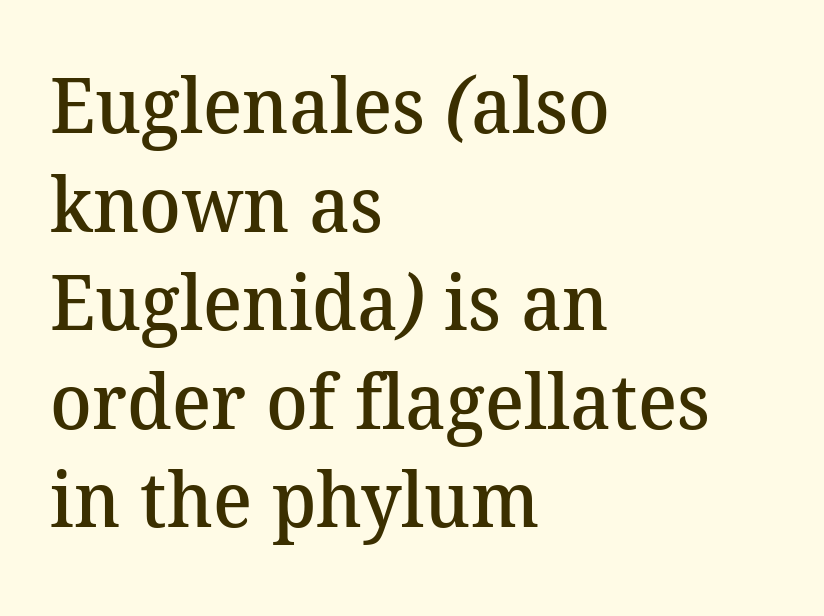
The image shows 77 px semibold serif type; set left-aligned, normal line spacing (1.28x), normal letter spacing, not underlined; medium stroke contrast and a medium x-height.
